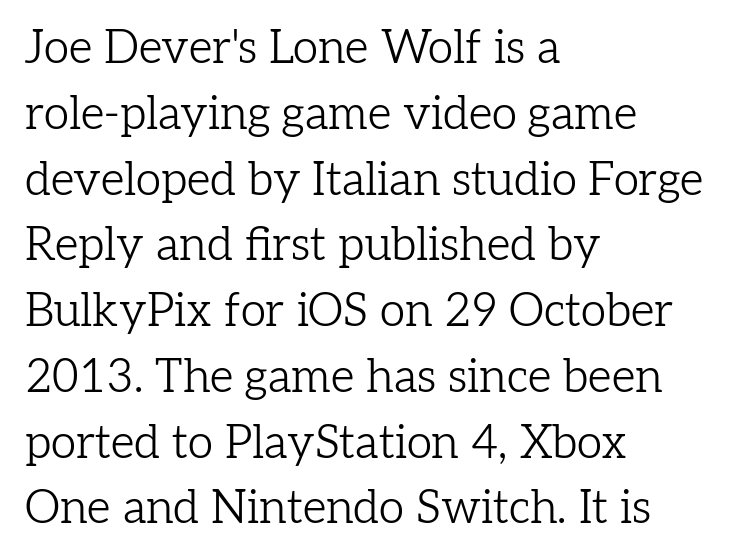
The image shows 46 px light serif type, upright; set left-aligned, normal line spacing (1.43x), normal letter spacing, not underlined; low stroke contrast and a medium x-height.
